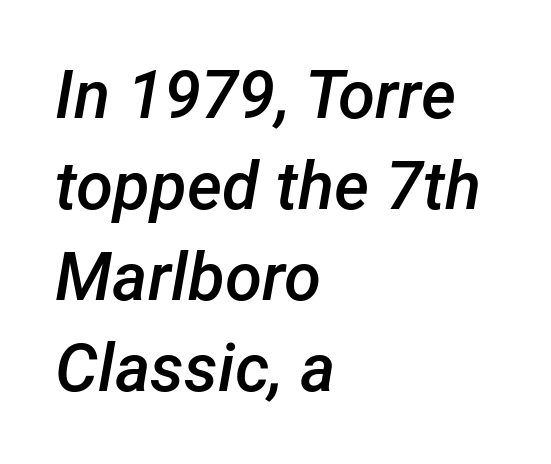
Q: Is the text bold? A: Semi-bold.
Q: Is the text italic (slanted)? A: Yes, it leans right by about 12 degrees.
Q: Is the text underlined? A: No.
Q: How is the paragraph aligned? A: Left-aligned.
Q: Is the spacing between letters normal or unusually wide? A: Normal.
Q: Is the spacing between lines tight, normal or loose? A: Normal.
Q: Width (condensed, normal, or wide)? A: Normal.
Q: Stroke contrast? A: Low.
Q: x-height? A: Medium.
Q: Monospaced? A: No.
